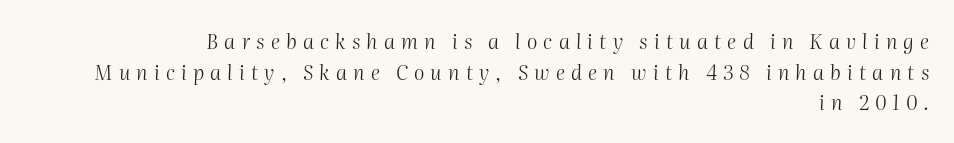
Regarding leading, the lines here are spaced in the standard way. Notice how the passage keeps a crisp vertical edge on the right only. The baseline area is clear. The typesetting does not lean heavy: it is not bold. The letters are spread apart with noticeably loose tracking. Characters are canted at an angle relative to the baseline's perpendicular.
